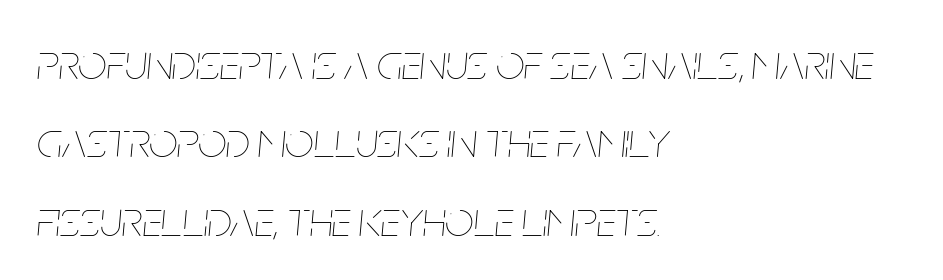
If you drew a line through each stem, it would be angled. Looks like regular typesetting: each glyph gets only the width it needs. Tracking here is standard; glyphs follow each other at the usual distance. Vertical spacing — default. The ragged edge is on the right, which tells us the setting is flush left.
